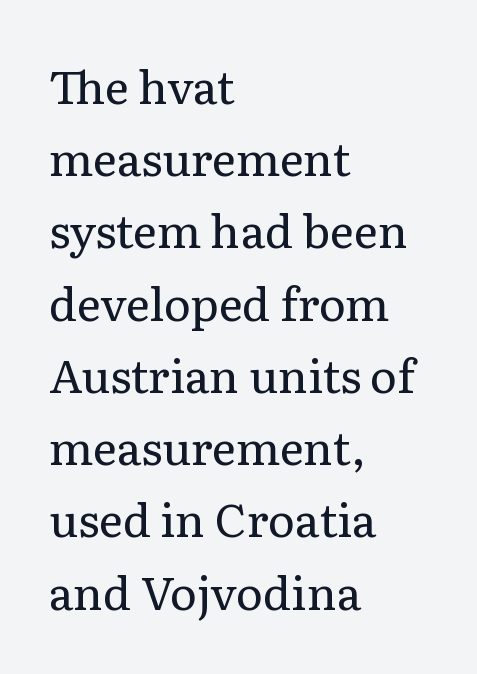
{"serif": "yes", "italic": "no", "bold": "no", "weight": "regular", "width": "normal", "stroke_contrast": "low", "x_height": "medium", "monospaced": "no", "underline": "no", "align": "left", "line_spacing": "normal", "line_spacing_ratio": 1.57, "letter_spacing": "normal", "letter_spacing_em": 0.0, "glyph_px": 46}
